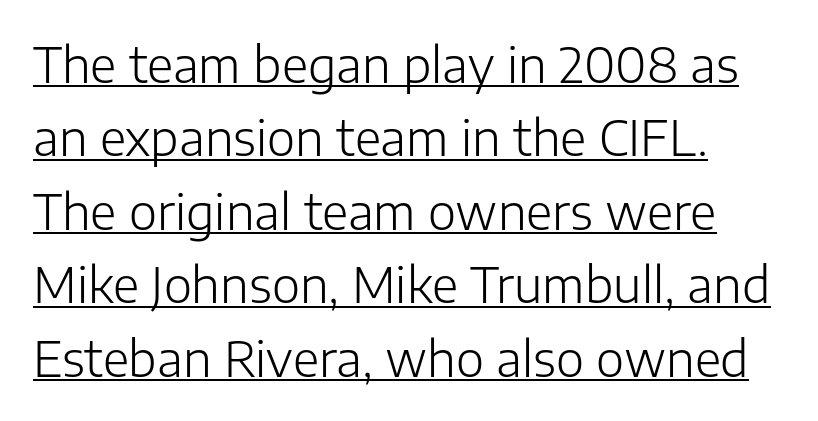
Reading down the column, the eye jumps a familiar distance to each next line. There is no visible air inserted between adjacent glyphs. Reading down the block, your eye returns to a fixed left position each line. Looks like regular typesetting: each glyph gets only the width it needs. The weight tops out at a normal text grade. The font's upright variant was chosen for this text.
